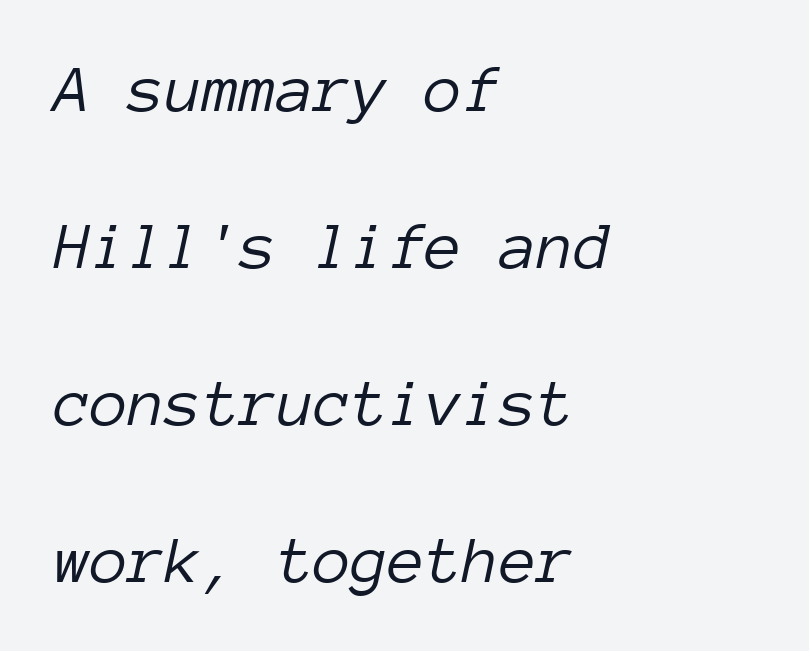
The image shows 68 px light type, italic (leaning right), monospaced; set left-aligned, loose line spacing (2.31x), normal letter spacing, not underlined; low stroke contrast and a medium x-height.
